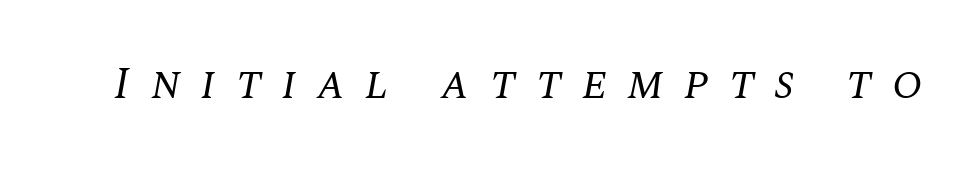
Q: Is the text bold? A: No.
Q: Is the text italic (slanted)? A: Yes, it leans right by about 10 degrees.
Q: Is the typeface a serif or a sans-serif typeface? A: Serif.
Q: Is the text underlined? A: No.
Q: Is the spacing between letters normal or unusually wide? A: Unusually wide.
Q: Width (condensed, normal, or wide)? A: Normal.
Q: Stroke contrast? A: Medium.
Q: x-height? A: Large.
Q: Monospaced? A: No.
